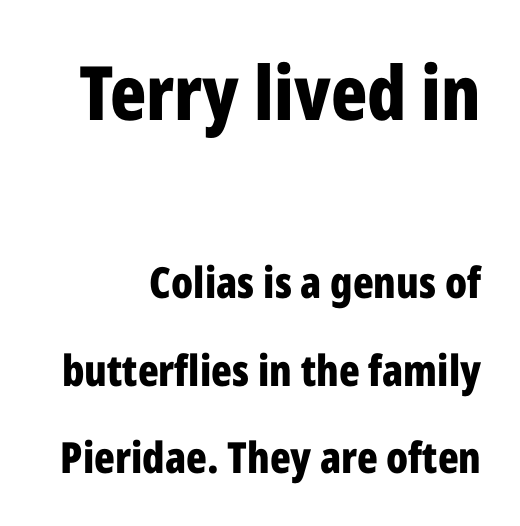
Q: Is the text bold? A: Yes.
Q: Is the text italic (slanted)? A: No, it is upright.
Q: Is the typeface a serif or a sans-serif typeface? A: Sans-serif.
Q: Is the text underlined? A: No.
Q: How is the paragraph aligned? A: Right-aligned.
Q: Is the spacing between letters normal or unusually wide? A: Normal.
Q: Is the spacing between lines tight, normal or loose? A: Loose.
Q: Which block of text is set in a larger size, the first (top) or the second (bottom)? A: The first (top) one.
Q: Width (condensed, normal, or wide)? A: Condensed.
Q: Stroke contrast? A: Low.
Q: x-height? A: Medium.
Q: Monospaced? A: No.
